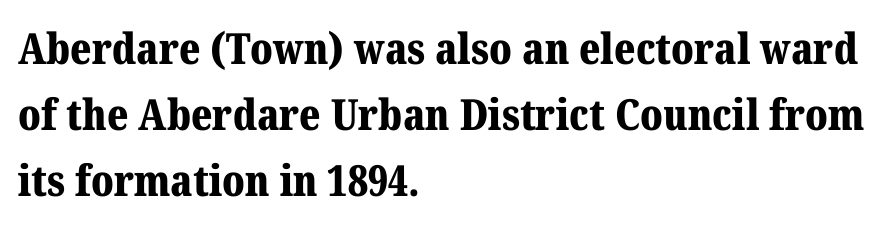
Letterform terminals end in serifs throughout the passage. Does the copy run flush right? No — it runs flush left. The baseline area is clear. Plenty of ink on the page — the face is bold.
